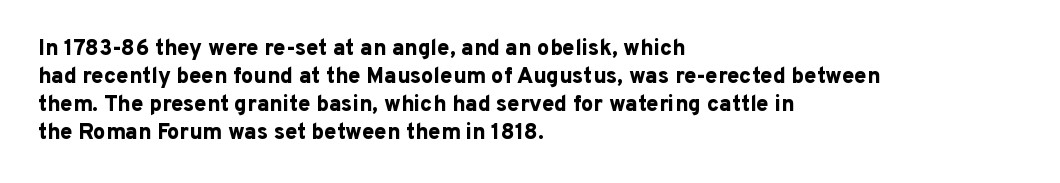
The image shows 22 px bold type, upright; set left-aligned, normal line spacing (1.27x), normal letter spacing, not underlined.
